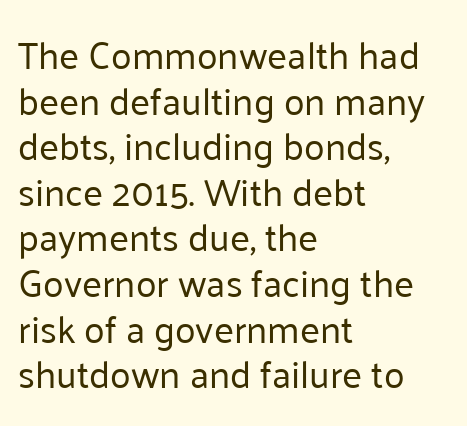
The image shows 38 px regular-weight sans-serif type, upright; set left-aligned, line spacing 1.2x, normal letter spacing, not underlined; low stroke contrast and a medium x-height.
